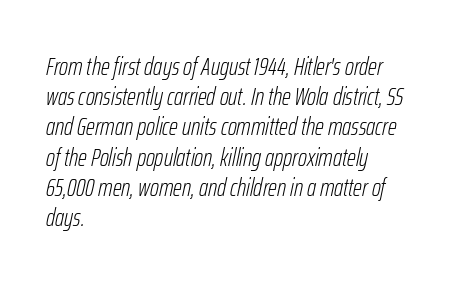
{"italic": "yes", "lean": "right", "slant_degrees": 12, "bold": "no", "underline": "no", "align": "left", "line_spacing_ratio": 1.21, "letter_spacing": "normal", "letter_spacing_em": 0.0, "glyph_px": 25}
